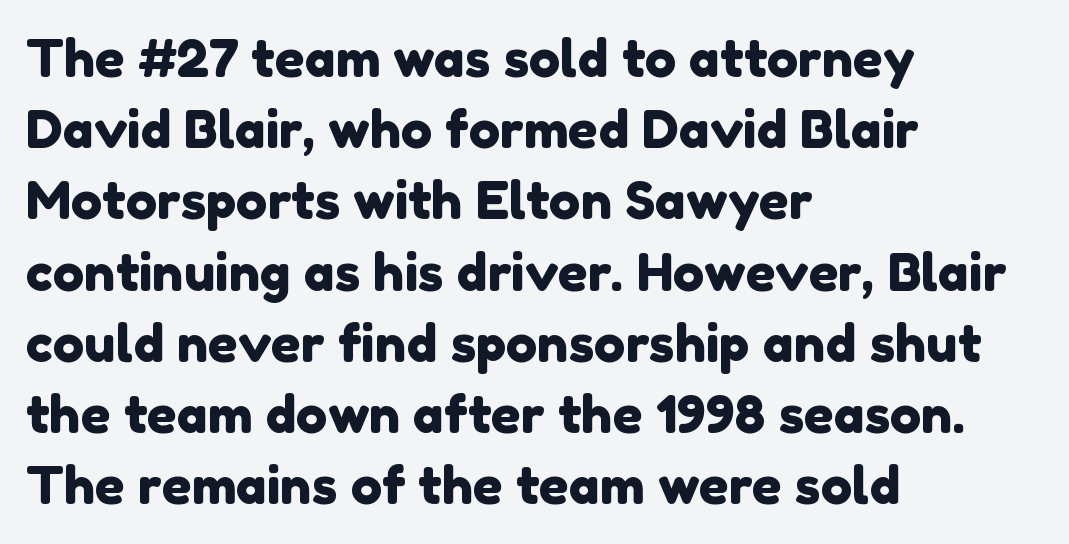
Here the designer chose a conventional face with non-uniform glyph widths. The passage shown has conventional tracking throughout. The face used here is a sans, in the tradition of grotesques and geometrics. Caption: multi-line text, flush left, ragged right. Type without underlining.
